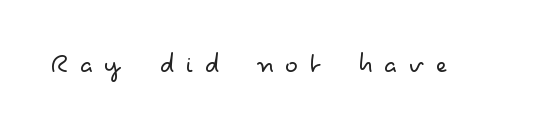
Is there any slant? The stems are plumb. Check the space under the baseline: it is left empty. Look at the tracking — it's clearly loosened, letters drifting apart. Weight: not bold — regular or lighter. Character widths vary here, with narrow letters taking less room than wide ones.
